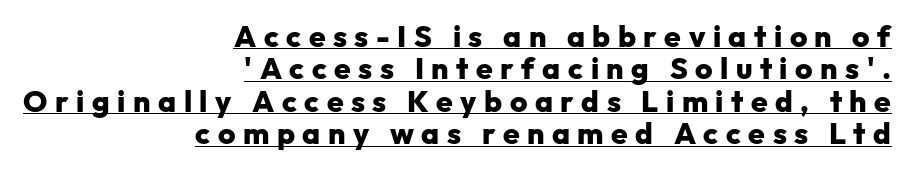
In terms of letterform style, serifs are entirely absent. Notice how descenders almost collide with the ascenders below — that's tight leading. In CSS terms this would be text-align: right. Varying glyph widths throughout — classic text-font behaviour.
